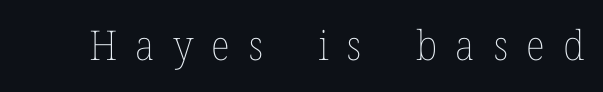
The image shows 41 px thin type, upright; set unusually wide letter spacing (+0.44 em), not underlined; low stroke contrast and a medium x-height.
